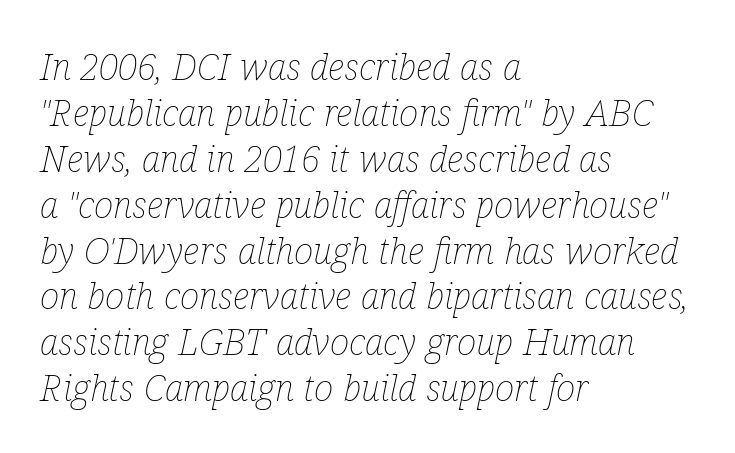
Q: Is the text bold? A: No.
Q: Is the text italic (slanted)? A: Yes, it leans right by about 12 degrees.
Q: Is the text underlined? A: No.
Q: How is the paragraph aligned? A: Left-aligned.
Q: Is the spacing between letters normal or unusually wide? A: Normal.
Q: Width (condensed, normal, or wide)? A: Condensed.
Q: Stroke contrast? A: Low.
Q: x-height? A: Medium.
Q: Monospaced? A: No.
